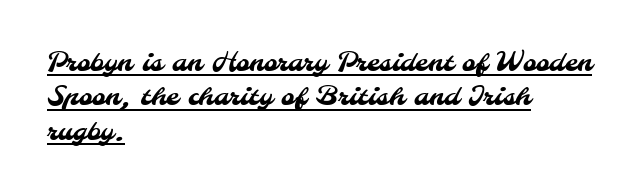
Q: Is the text underlined? A: Yes.
Q: How is the paragraph aligned? A: Left-aligned.
Q: Is the spacing between letters normal or unusually wide? A: Normal.
Q: Is the spacing between lines tight, normal or loose? A: Normal.
